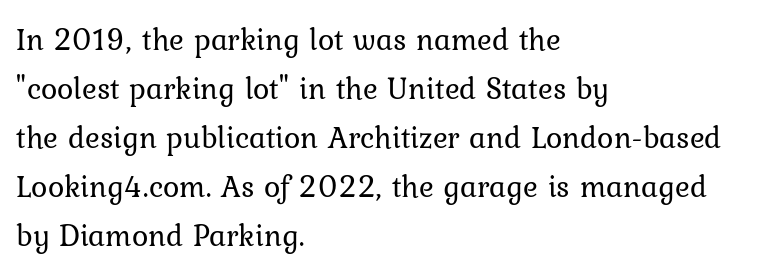
{"serif": "yes", "italic": "no", "bold": "no", "weight": "regular", "width": "normal", "stroke_contrast": "low", "x_height": "medium", "monospaced": "no", "underline": "no", "align": "left", "line_spacing": "normal", "line_spacing_ratio": 1.58, "letter_spacing": "normal", "letter_spacing_em": 0.0, "glyph_px": 31}
